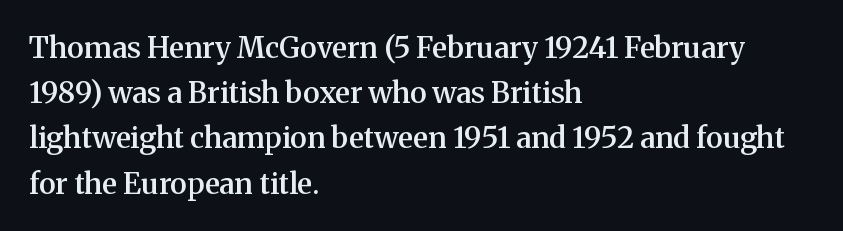
The image shows 29 px semibold serif type, upright; set left-aligned, normal line spacing (1.56x), normal letter spacing, not underlined; medium stroke contrast and a medium x-height.
